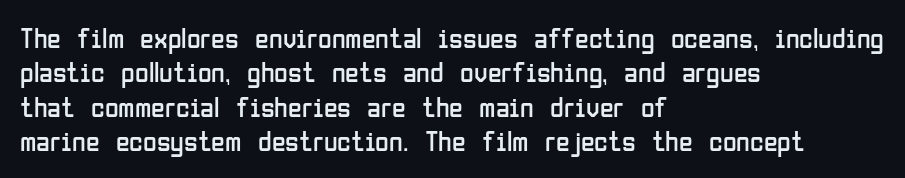
Q: Is the text bold? A: No.
Q: Is the text italic (slanted)? A: No, it is upright.
Q: Is the typeface a serif or a sans-serif typeface? A: Sans-serif.
Q: Is the text underlined? A: No.
Q: How is the paragraph aligned? A: Left-aligned.
Q: Is the spacing between letters normal or unusually wide? A: Normal.
Q: Width (condensed, normal, or wide)? A: Condensed.
Q: Stroke contrast? A: Low.
Q: x-height? A: Medium.
Q: Monospaced? A: No.
